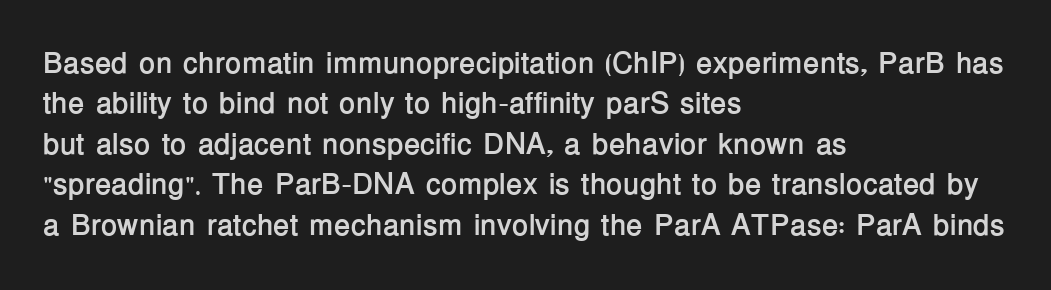
{"serif": "no", "italic": "no", "bold": "yes", "weight": "semibold", "width": "normal", "stroke_contrast": "low", "x_height": "medium", "monospaced": "no", "underline": "no", "align": "left", "line_spacing": "normal", "line_spacing_ratio": 1.35, "letter_spacing": "normal", "letter_spacing_em": 0.0, "glyph_px": 30}
